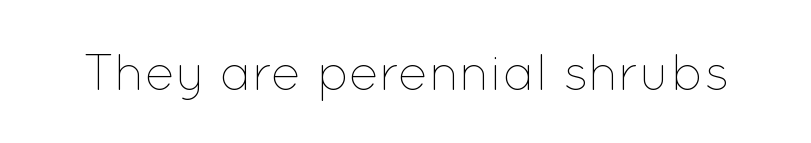
The image shows 50 px thin type, upright; set normal letter spacing, not underlined; low stroke contrast and a medium x-height.
